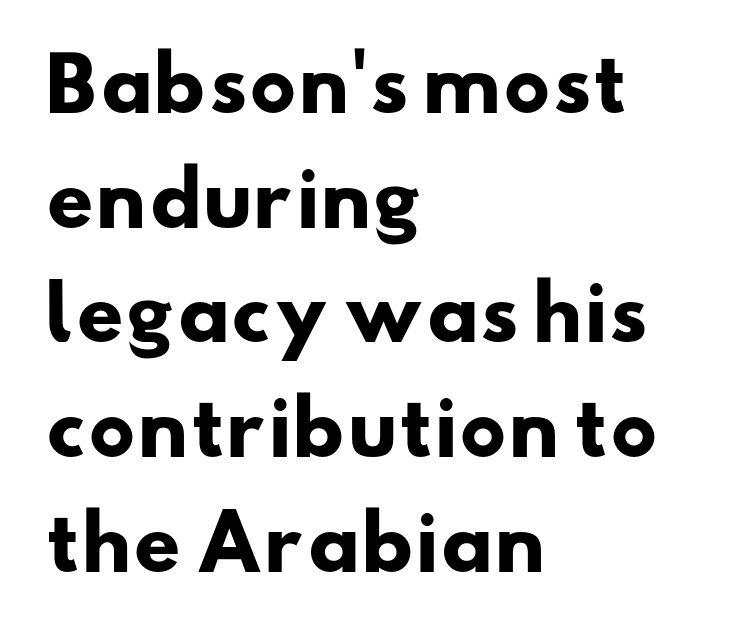
Q: Is the text bold? A: Yes.
Q: Is the typeface a serif or a sans-serif typeface? A: Sans-serif.
Q: Is the text underlined? A: No.
Q: How is the paragraph aligned? A: Left-aligned.
Q: Is the spacing between letters normal or unusually wide? A: Normal.
Q: Is the spacing between lines tight, normal or loose? A: Normal.
Q: Width (condensed, normal, or wide)? A: Wide.
Q: Stroke contrast? A: Low.
Q: x-height? A: Small.
Q: Monospaced? A: No.
